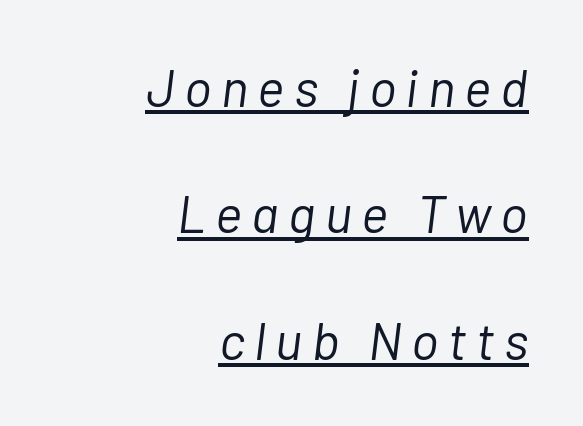
Vertical stems look standard width or narrower in stroke. Honestly, the rows look like they've been pulled way apart. The paragraph shown leans on its right margin. The passage shown is typed in a proportional face where columns would drift.
